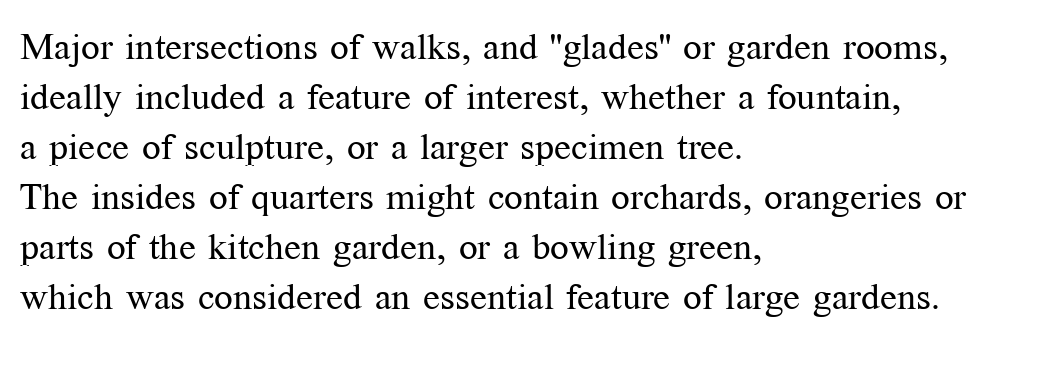
Notice how descenders clear the ascenders below comfortably — that's standard leading. Underline: absent. Tall strokes in this sample are plumb rather than angled. Letterform terminals end in serifs throughout the passage. You could not count columns in this text — the font is proportionally spaced. Each line starts at the same left margin while the right side varies.
